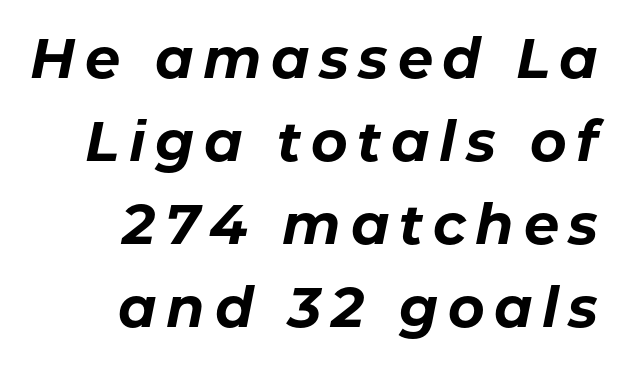
These lines are rendered in a variable-pitch font. This block has exactly the height ordinary leading produces. In CSS terms this would be text-align: right. You can tell it's italic because the verticals aren't actually vertical.
